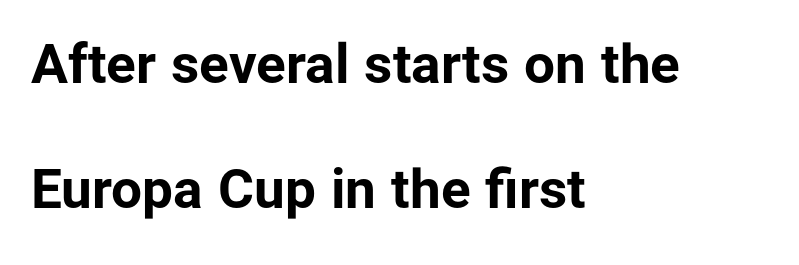
These lines are set flush left with a ragged right edge. You can tell from the bare stems that sans-serif type was used. Bare-footed words on every line. One glance says open: line gaps are wider than usual.
